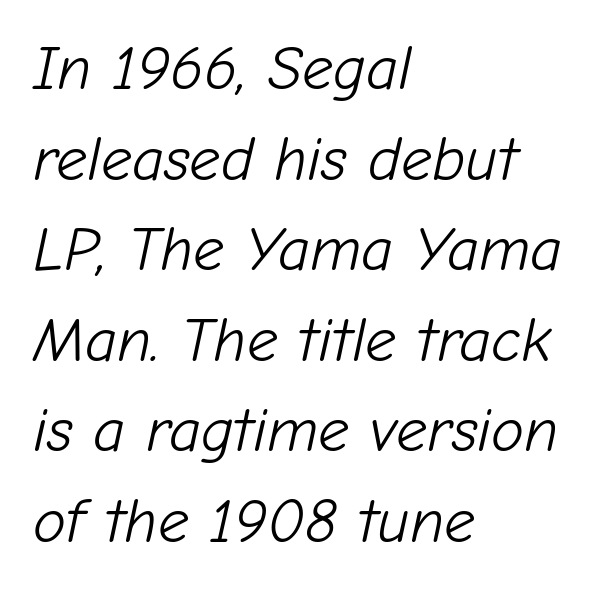
The image shows 62 px light type, italic (leaning right); set left-aligned, normal line spacing (1.46x), normal letter spacing, not underlined; low stroke contrast and a medium x-height.
